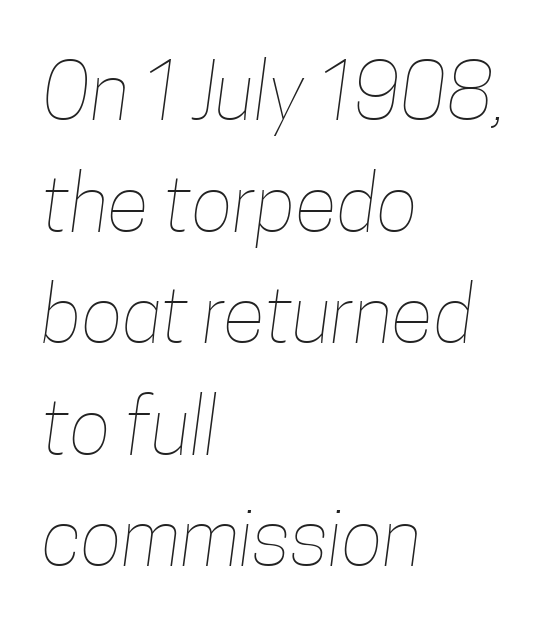
Note the varied advance widths — an 'i' is clearly narrower than an 'm'. Compared with typical body copy, the letter spacing here is the same. No chunkiness to these letters — they're not bold. What's the leading like? Ordinary, nothing unusual. Leftover space on each line is placed entirely after the last word. Check under the words: just untouched page.
